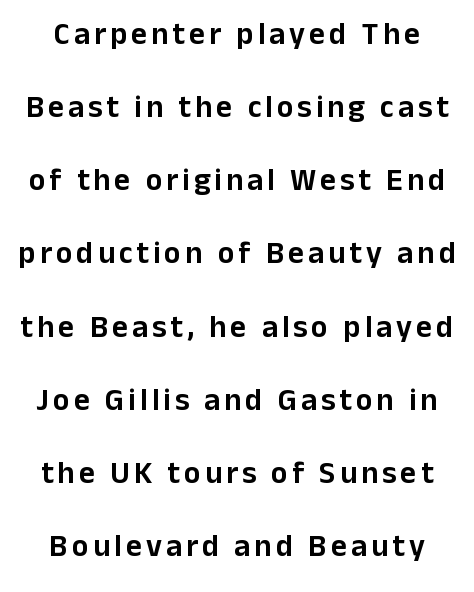
Q: Is the text italic (slanted)? A: No, it is upright.
Q: Is the typeface a serif or a sans-serif typeface? A: Sans-serif.
Q: Is the text underlined? A: No.
Q: How is the paragraph aligned? A: Centered.
Q: Is the spacing between lines tight, normal or loose? A: Loose.
Q: Width (condensed, normal, or wide)? A: Normal.
Q: Stroke contrast? A: Low.
Q: x-height? A: Medium.
Q: Monospaced? A: No.
